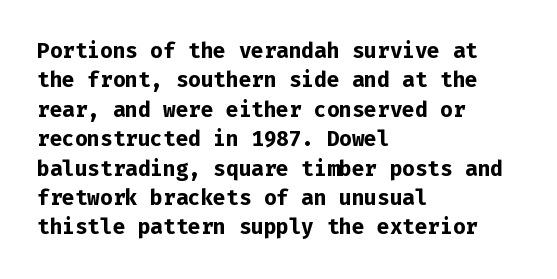
Posture: upright roman. Underlining? Definitely not there. Each line starts at the same left margin while the right side varies. Stroke thickness is high; the sample reads as a true bold. The block of text has a typical density, with ordinary space between rows.
